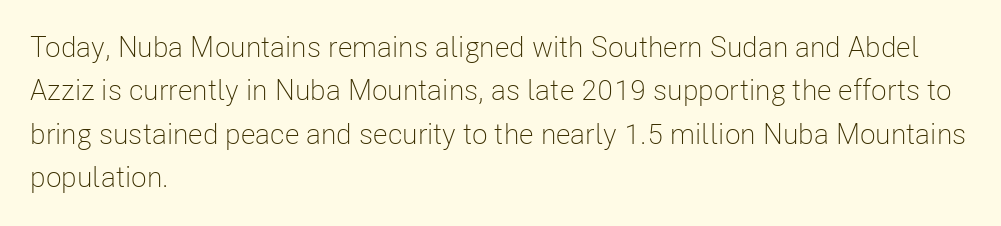
Q: Is the text bold? A: No.
Q: Is the text italic (slanted)? A: No, it is upright.
Q: Is the typeface a serif or a sans-serif typeface? A: Sans-serif.
Q: Is the text underlined? A: No.
Q: How is the paragraph aligned? A: Left-aligned.
Q: Is the spacing between letters normal or unusually wide? A: Normal.
Q: Is the spacing between lines tight, normal or loose? A: Normal.
Q: Width (condensed, normal, or wide)? A: Condensed.
Q: Stroke contrast? A: Low.
Q: x-height? A: Medium.
Q: Monospaced? A: No.
